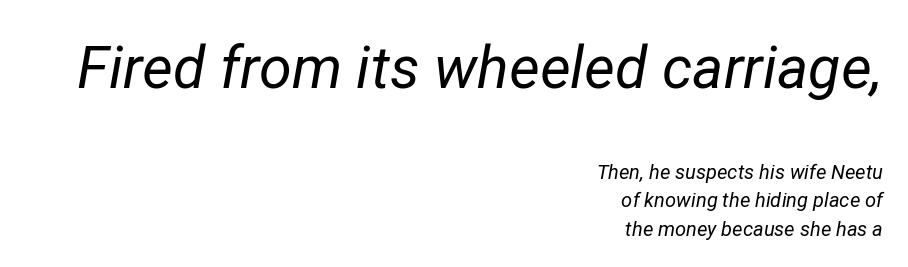
The image shows 59 px regular-weight type, italic (leaning right); set right-aligned, normal line spacing (1.43x), normal letter spacing, not underlined; the first (top) block is 2.95x larger; low stroke contrast and a medium x-height.
